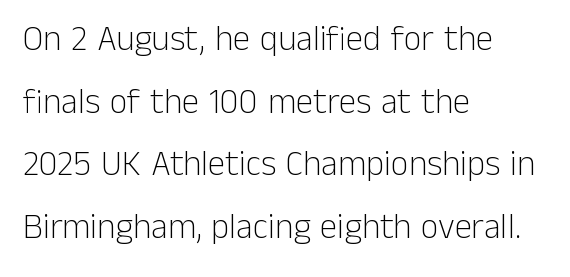
Q: Is the text bold? A: No.
Q: Is the text italic (slanted)? A: No, it is upright.
Q: Is the typeface a serif or a sans-serif typeface? A: Sans-serif.
Q: Is the text underlined? A: No.
Q: How is the paragraph aligned? A: Left-aligned.
Q: Is the spacing between letters normal or unusually wide? A: Normal.
Q: Width (condensed, normal, or wide)? A: Normal.
Q: Stroke contrast? A: Low.
Q: x-height? A: Medium.
Q: Monospaced? A: No.
